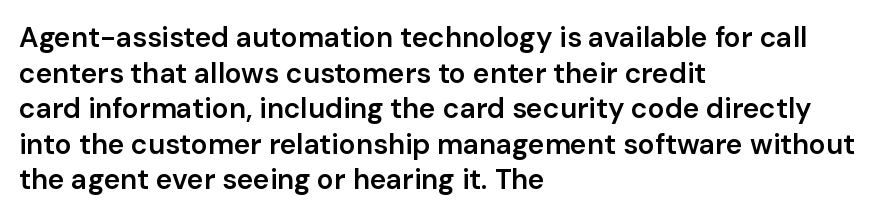
This is sans-serif lettering, the kind often seen on screens and signage. Descenders are the only things crossing below the line. The rag falls on the right side of this text block. Letter spacing: default. Leading matches the norm, producing a regular column.
